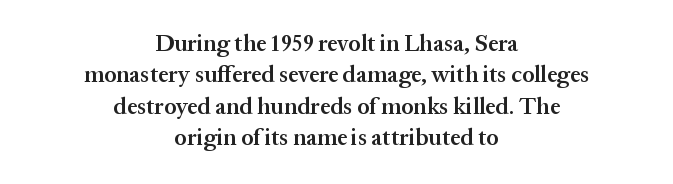
{"italic": "no", "bold": "semi", "underline": "no", "align": "center", "line_spacing": "normal", "line_spacing_ratio": 1.36, "letter_spacing": "normal", "letter_spacing_em": 0.0, "glyph_px": 23}
